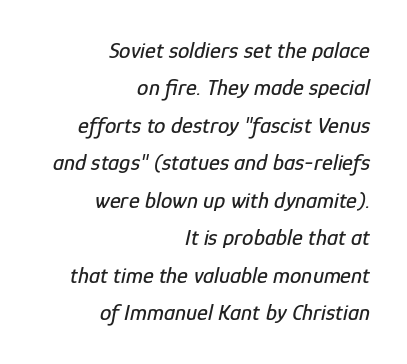
These lines sit exactly where default settings would place them. The axis of the letterforms is tilted away from vertical. Inter-character spacing is left at the font's built-in metrics. Alignment: flush right. Quick note: underline off.
